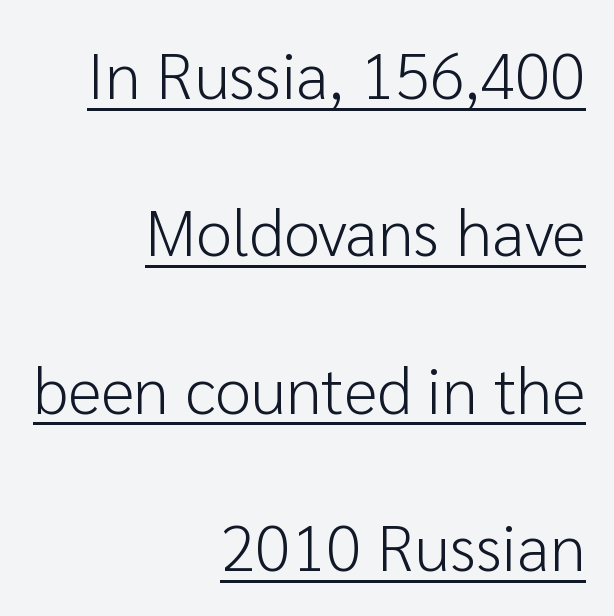
Q: Is the text bold? A: No.
Q: Is the text italic (slanted)? A: No, it is upright.
Q: Is the typeface a serif or a sans-serif typeface? A: Sans-serif.
Q: Is the text underlined? A: Yes.
Q: How is the paragraph aligned? A: Right-aligned.
Q: Is the spacing between letters normal or unusually wide? A: Normal.
Q: Is the spacing between lines tight, normal or loose? A: Loose.
Q: Width (condensed, normal, or wide)? A: Normal.
Q: Stroke contrast? A: Low.
Q: x-height? A: Medium.
Q: Monospaced? A: No.
